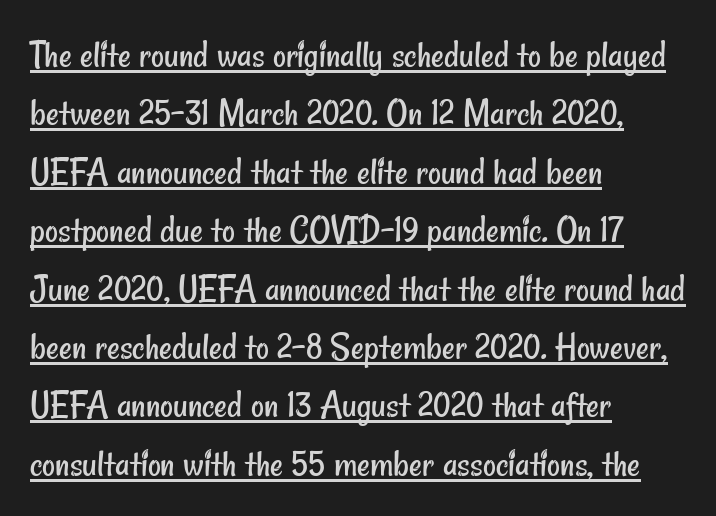
The image shows 40 px regular-weight, condensed sans-serif type; set left-aligned, normal line spacing (1.46x), normal letter spacing, underlined; low stroke contrast and a small x-height.
